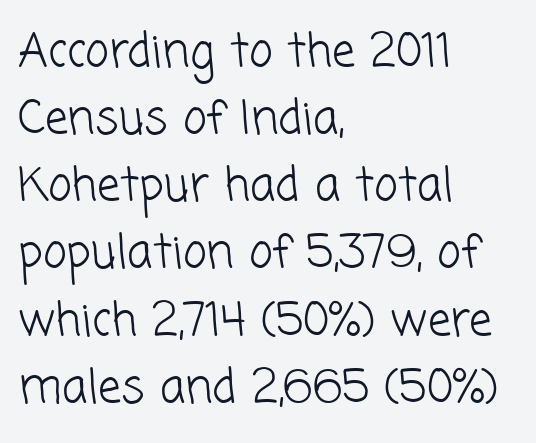
{"serif": "no", "bold": "no", "weight": "light", "width": "normal", "stroke_contrast": "low", "x_height": "medium", "monospaced": "no", "underline": "no", "align": "left", "line_spacing": "normal", "line_spacing_ratio": 1.46, "letter_spacing": "normal", "letter_spacing_em": 0.0, "glyph_px": 46}
